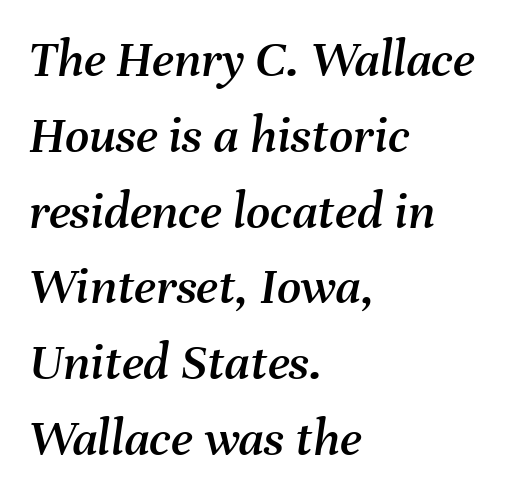
Q: Is the text italic (slanted)? A: Yes, it leans right by about 8 degrees.
Q: Is the text underlined? A: No.
Q: How is the paragraph aligned? A: Left-aligned.
Q: Is the spacing between letters normal or unusually wide? A: Normal.
Q: Is the spacing between lines tight, normal or loose? A: Normal.
Q: Width (condensed, normal, or wide)? A: Normal.
Q: Stroke contrast? A: Medium.
Q: x-height? A: Medium.
Q: Monospaced? A: No.
